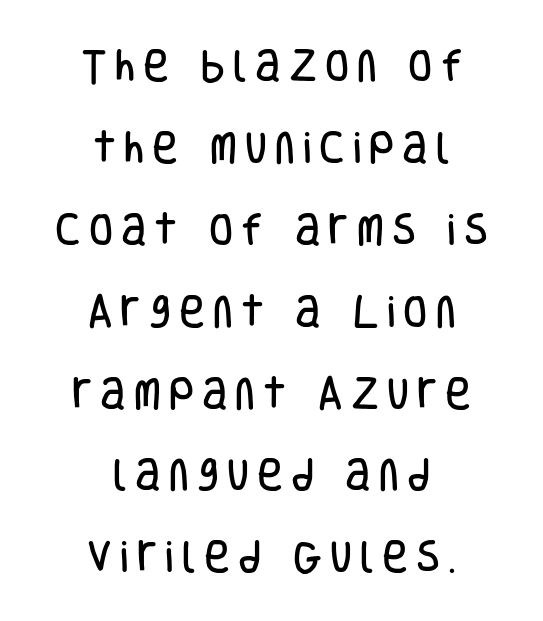
The image shows 35 px condensed sans-serif type, upright; set centered, loose line spacing (2.34x), unusually wide letter spacing (+0.23 em), not underlined; low stroke contrast and a large x-height.
